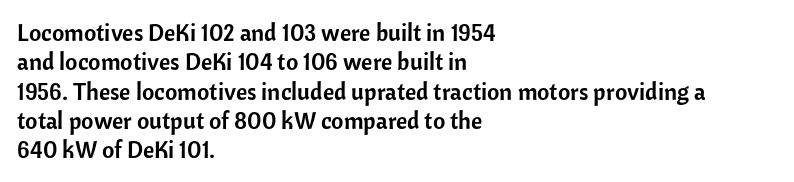
The lettering stays uniformly vertical, giving the passage a roman look. The letterforms sit shoulder to shoulder at normal distance. The setting favours the left margin, as ordinary paragraphs usually do. Decoration check: the copy has no underline.
